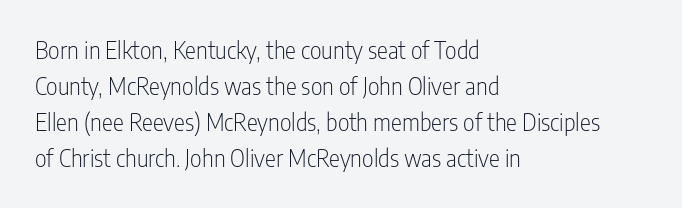
Q: Is the text bold? A: No.
Q: Is the text italic (slanted)? A: No, it is upright.
Q: Is the text underlined? A: No.
Q: How is the paragraph aligned? A: Left-aligned.
Q: Is the spacing between letters normal or unusually wide? A: Normal.
Q: Is the spacing between lines tight, normal or loose? A: Normal.
